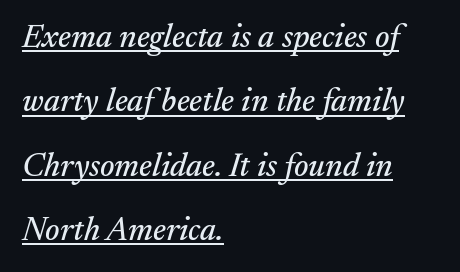
This sample has the flowing, uneven cadence of proportional lettering. The rendered words wear a rule along their underside. Emphasis-style slanted type is in use. The face used here is seriffed, in the tradition of book romans. Successive baselines arrive slowly, with a big drop between each. How are the letters spaced? Ordinarily, with no added tracking.
